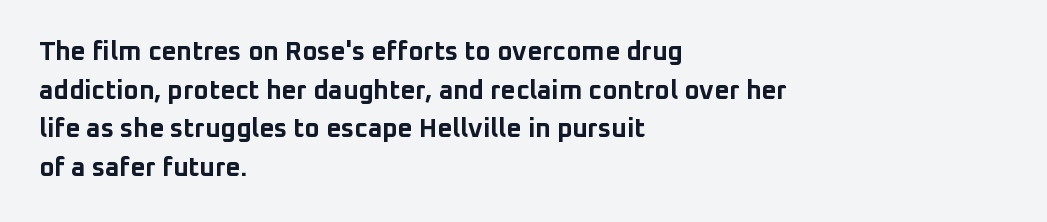
{"italic": "no", "bold": "yes", "underline": "no", "align": "left", "line_spacing": "normal", "line_spacing_ratio": 1.49, "letter_spacing": "normal", "letter_spacing_em": 0.0, "glyph_px": 26}
